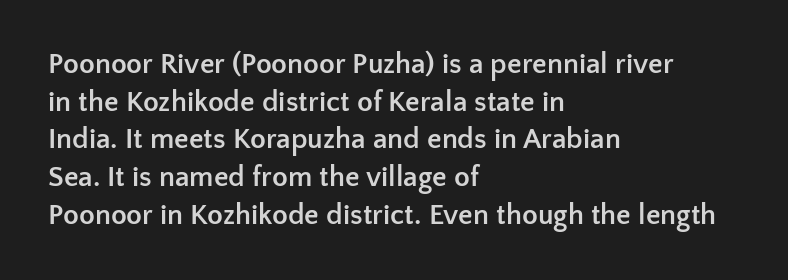
You can tell it's not italic because the verticals are truly vertical. Baseline-to-baseline distance is the conventional proportion of letter height. Heavy, bold letterforms. Character widths vary here, with narrow letters taking less room than wide ones. The lines are quadded left.
